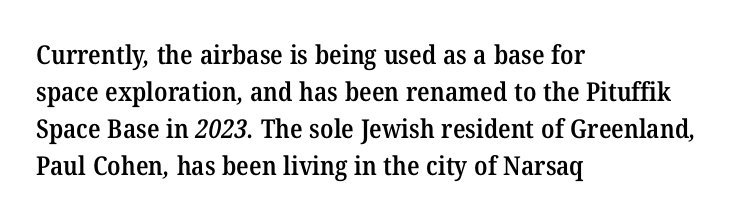
Q: Is the text bold? A: Semi-bold.
Q: Is the text underlined? A: No.
Q: How is the paragraph aligned? A: Left-aligned.
Q: Is the spacing between letters normal or unusually wide? A: Normal.
Q: Is the spacing between lines tight, normal or loose? A: Normal.
